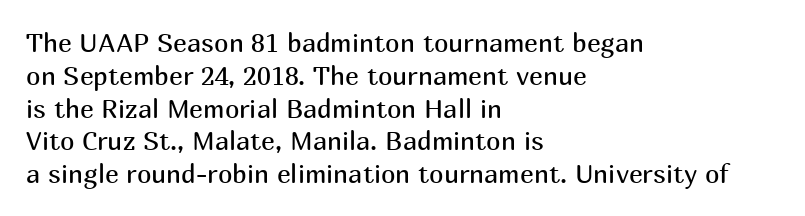
{"italic": "no", "bold": "no", "underline": "no", "align": "left", "line_spacing": "normal", "line_spacing_ratio": 1.26, "letter_spacing": "normal", "letter_spacing_em": 0.0, "glyph_px": 26}
